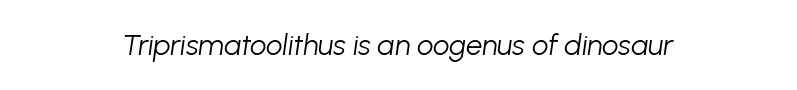
The image shows 29 px light type, italic (leaning right); set centered, normal letter spacing, not underlined; low stroke contrast and a medium x-height.
